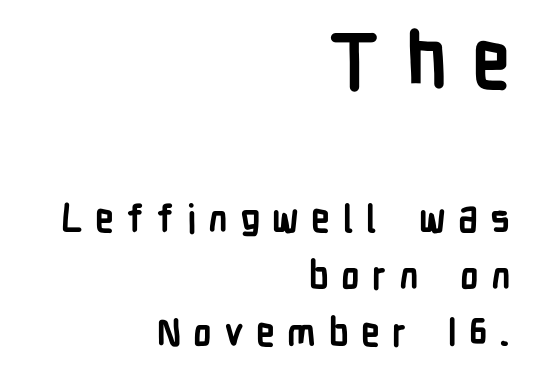
Q: Is the text bold? A: Yes.
Q: Is the text italic (slanted)? A: No, it is upright.
Q: Is the typeface a serif or a sans-serif typeface? A: Sans-serif.
Q: Is the text underlined? A: No.
Q: How is the paragraph aligned? A: Right-aligned.
Q: Is the spacing between letters normal or unusually wide? A: Unusually wide.
Q: Is the spacing between lines tight, normal or loose? A: Normal.
Q: Which block of text is set in a larger size, the first (top) or the second (bottom)? A: The first (top) one.
Q: Width (condensed, normal, or wide)? A: Condensed.
Q: Stroke contrast? A: Low.
Q: x-height? A: Medium.
Q: Monospaced? A: No.
